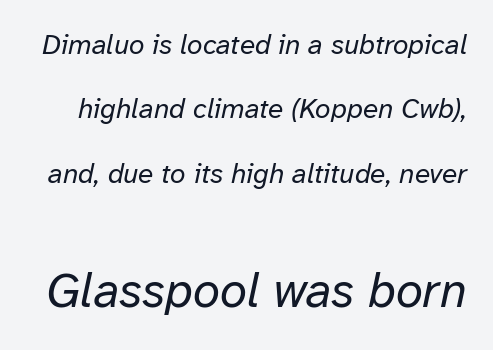
The image shows 49 px regular-weight type, italic (leaning right); set loose line spacing (2.3x), normal letter spacing, not underlined; the second (bottom) block is 1.75x larger; low stroke contrast and a medium x-height.
